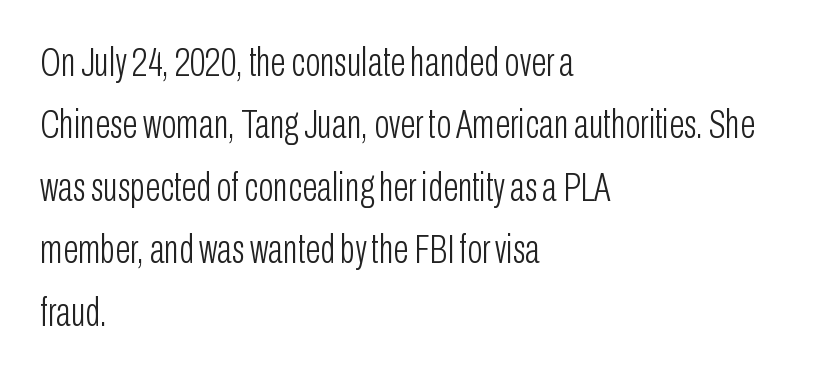
The image shows 40 px light, condensed sans-serif type, upright; set left-aligned, normal line spacing (1.56x), normal letter spacing, not underlined; low stroke contrast and a medium x-height.
